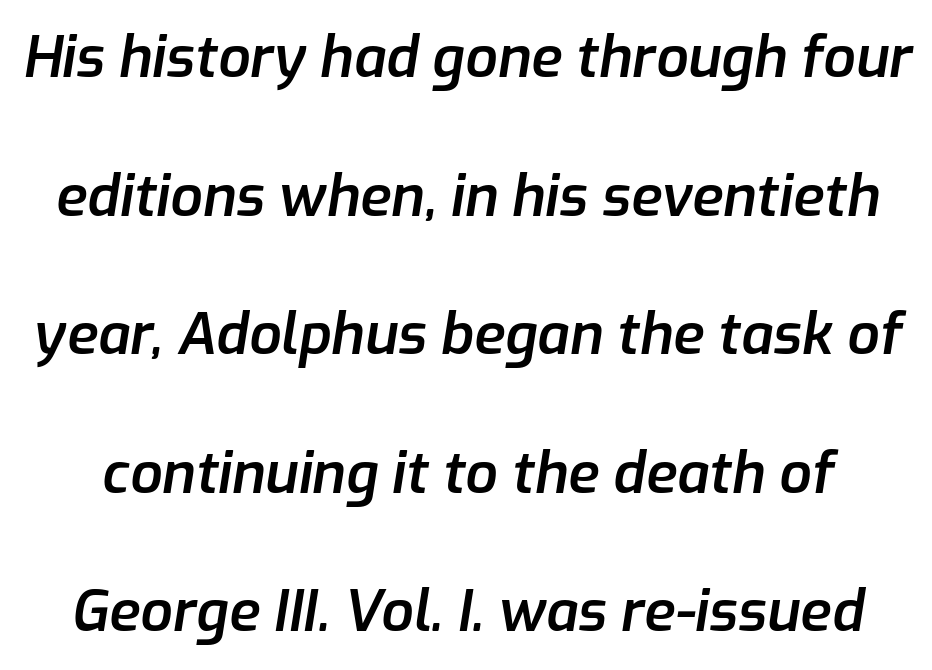
The image shows 57 px semibold type, italic (leaning right); set loose line spacing (2.43x), normal letter spacing, not underlined; low stroke contrast and a medium x-height.
